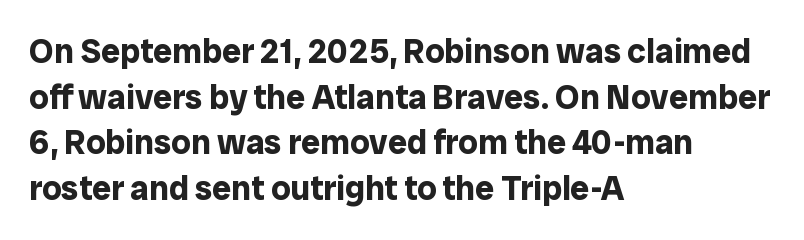
{"serif": "no", "italic": "no", "bold": "yes", "weight": "bold", "width": "normal", "stroke_contrast": "low", "x_height": "medium", "monospaced": "no", "underline": "no", "align": "left", "line_spacing": "normal", "line_spacing_ratio": 1.34, "letter_spacing": "normal", "letter_spacing_em": 0.0, "glyph_px": 34}
